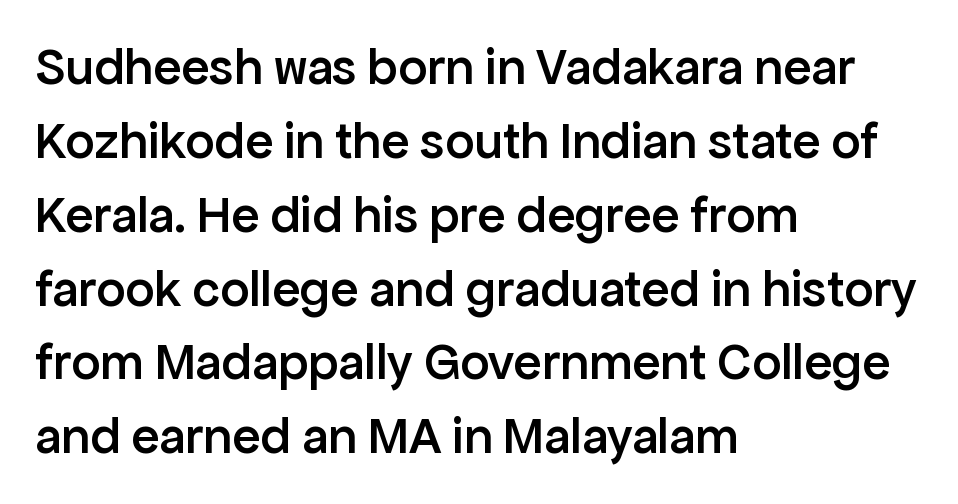
Type without underlining. The designer left line spacing at the default. The passage is arranged the way most books set body copy — flush left. The letters sit at their default tracking, neither squeezed nor spread. Typesetter's note: demi weight, one step under bold.
